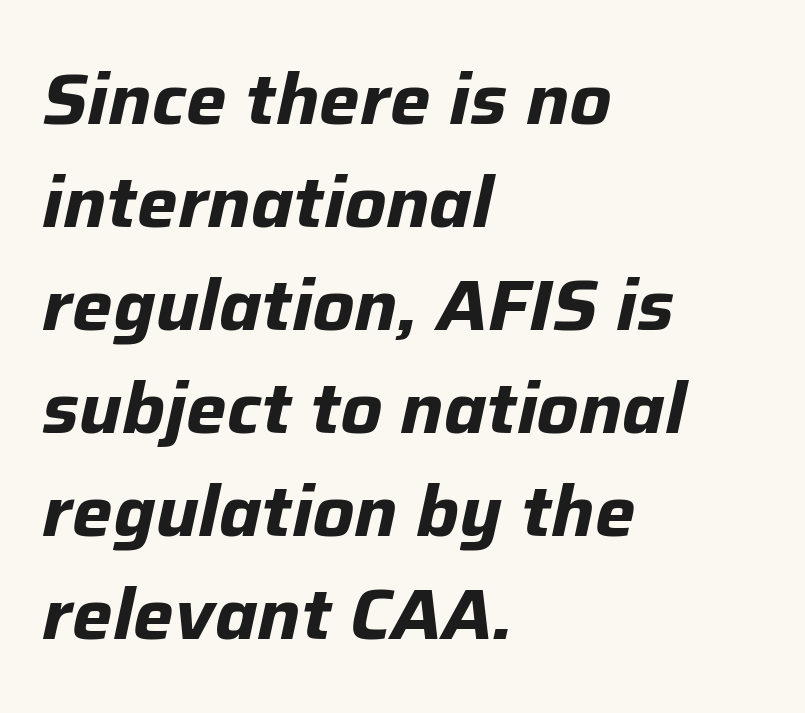
The image shows 72 px bold type, italic (leaning right); set left-aligned, normal line spacing (1.43x), normal letter spacing, not underlined; low stroke contrast and a medium x-height.
